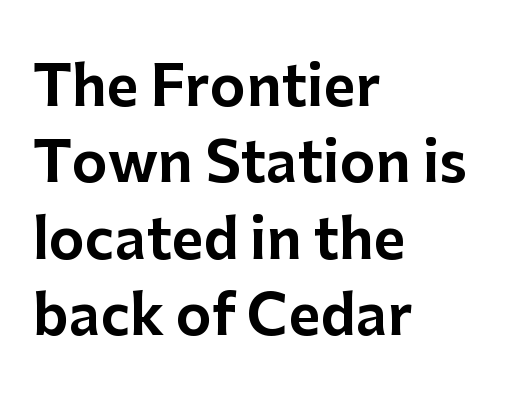
{"serif": "no", "italic": "no", "width": "normal", "stroke_contrast": "low", "x_height": "medium", "monospaced": "no", "underline": "no", "align": "left", "line_spacing": "normal", "line_spacing_ratio": 1.39, "letter_spacing": "normal", "letter_spacing_em": 0.0, "glyph_px": 55}
